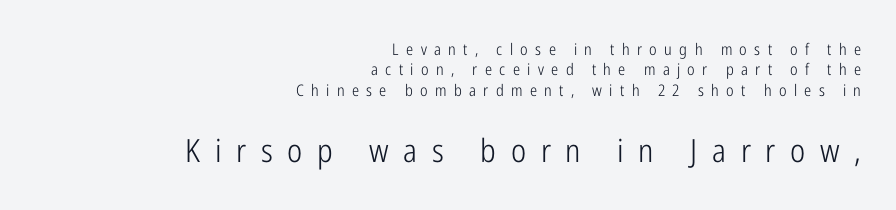
Spacing verdict: proportional, widths tailored to each character. This sample is right-justified, so line beginnings fall wherever the words allow. If you drew a line through each stem, it would be perfectly vertical. Is this a sans? Yes — the strokes have no serifs. Line spacing here is normal. Words float on clear page, feet unadorned.
